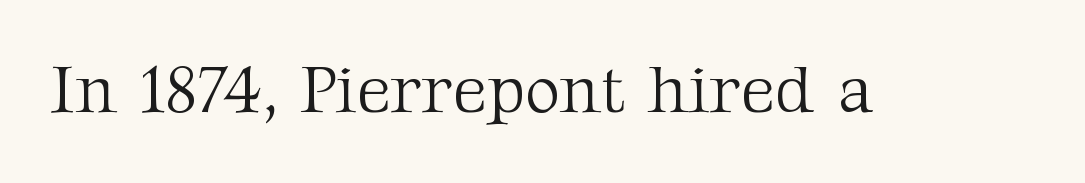
{"serif": "yes", "italic": "no", "bold": "no", "weight": "light", "width": "normal", "stroke_contrast": "medium", "x_height": "medium", "monospaced": "no", "underline": "no", "letter_spacing": "normal", "letter_spacing_em": 0.0, "glyph_px": 68}
